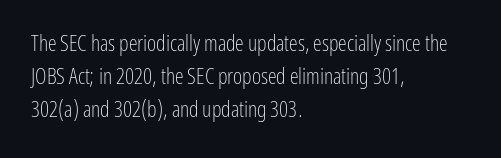
The image shows 22 px text type, upright; set left-aligned, normal line spacing (1.51x), normal letter spacing, not underlined.
